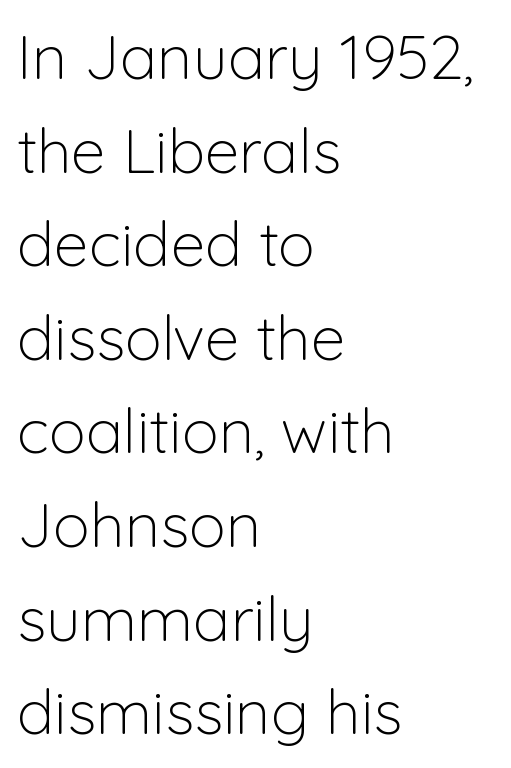
{"serif": "no", "italic": "no", "bold": "no", "weight": "light", "width": "normal", "stroke_contrast": "low", "x_height": "medium", "monospaced": "no", "underline": "no", "align": "left", "line_spacing": "normal", "line_spacing_ratio": 1.51, "letter_spacing": "normal", "letter_spacing_em": 0.0, "glyph_px": 62}
